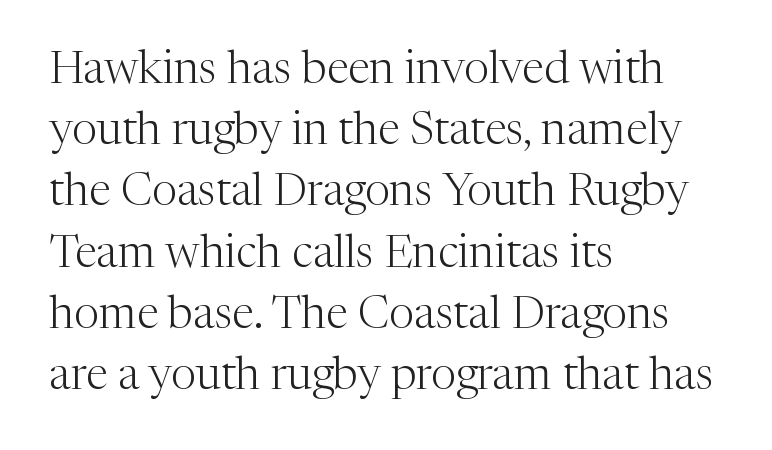
Q: Is the text bold? A: No.
Q: Is the text italic (slanted)? A: No, it is upright.
Q: Is the typeface a serif or a sans-serif typeface? A: Serif.
Q: Is the text underlined? A: No.
Q: How is the paragraph aligned? A: Left-aligned.
Q: Is the spacing between letters normal or unusually wide? A: Normal.
Q: Is the spacing between lines tight, normal or loose? A: Normal.
Q: Width (condensed, normal, or wide)? A: Normal.
Q: Stroke contrast? A: Medium.
Q: x-height? A: Medium.
Q: Monospaced? A: No.
